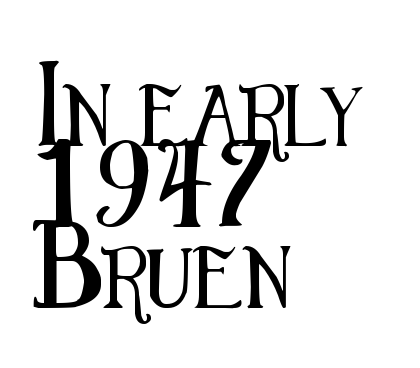
Q: Is the text italic (slanted)? A: No, it is upright.
Q: Is the text underlined? A: No.
Q: How is the paragraph aligned? A: Left-aligned.
Q: Is the spacing between letters normal or unusually wide? A: Normal.
Q: Is the spacing between lines tight, normal or loose? A: Normal.
Q: Width (condensed, normal, or wide)? A: Condensed.
Q: Stroke contrast? A: Medium.
Q: x-height? A: Medium.
Q: Monospaced? A: No.
